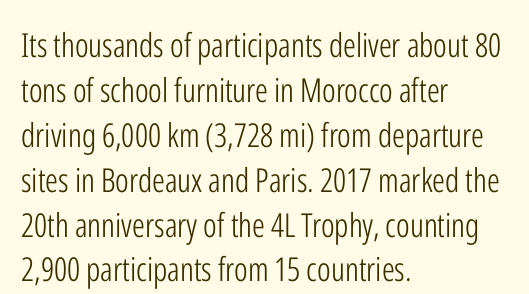
Notice how the stems are strictly vertical — no italics here. These lines are set flush left with a ragged right edge. A sans-serif font was chosen for this passage. How would I describe the line gaps? Plain and ordinary. Clear beneath every line of the passage.
